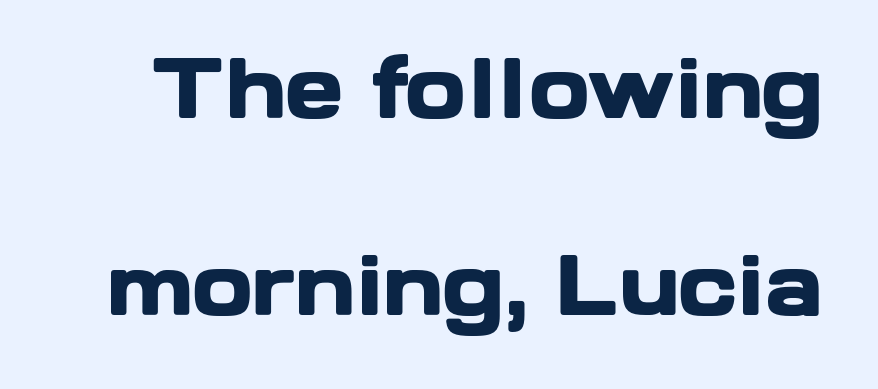
{"serif": "no", "italic": "no", "bold": "yes", "weight": "heavy", "width": "wide", "stroke_contrast": "low", "x_height": "medium", "monospaced": "no", "underline": "no", "line_spacing": "loose", "line_spacing_ratio": 2.46, "letter_spacing": "normal", "letter_spacing_em": 0.0, "glyph_px": 80}
